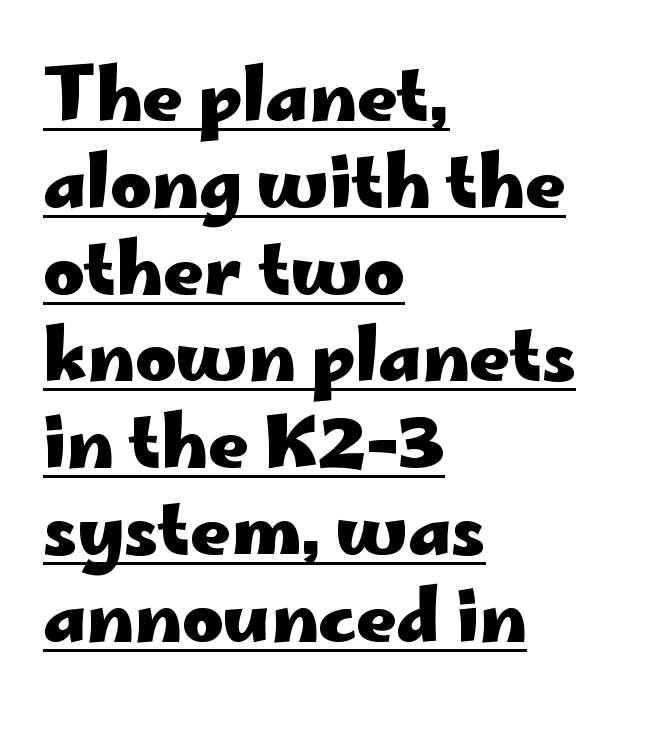
{"serif": "no", "italic": "no", "bold": "yes", "weight": "heavy", "width": "wide", "stroke_contrast": "low", "x_height": "small", "monospaced": "no", "underline": "yes", "align": "left", "line_spacing_ratio": 1.24, "letter_spacing": "normal", "letter_spacing_em": 0.0, "glyph_px": 70}
